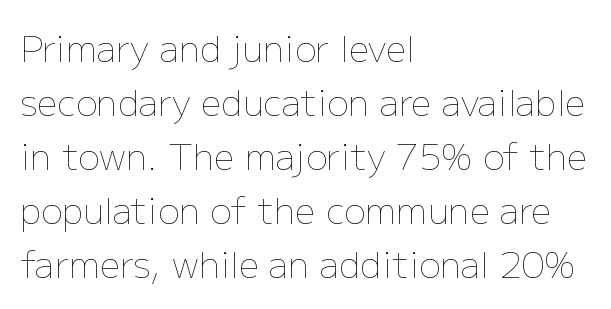
The image shows 36 px thin type, upright; set left-aligned, normal line spacing (1.5x), normal letter spacing, not underlined; low stroke contrast and a medium x-height.
